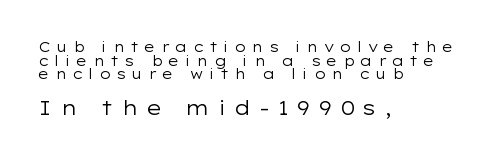
Q: Is the text bold? A: No.
Q: Is the text italic (slanted)? A: No, it is upright.
Q: Is the text underlined? A: No.
Q: How is the paragraph aligned? A: Left-aligned.
Q: Is the spacing between letters normal or unusually wide? A: Unusually wide.
Q: Is the spacing between lines tight, normal or loose? A: Tight.
Q: Which block of text is set in a larger size, the first (top) or the second (bottom)? A: The second (bottom) one.
